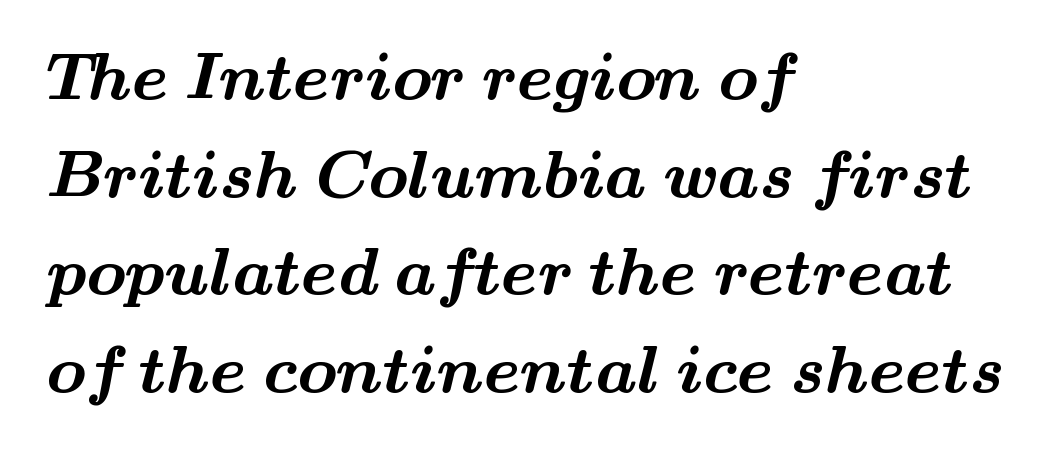
{"serif": "yes", "bold": "yes", "weight": "bold", "width": "wide", "stroke_contrast": "medium", "x_height": "small", "monospaced": "no", "underline": "no", "align": "left", "line_spacing": "normal", "line_spacing_ratio": 1.48, "letter_spacing": "normal", "letter_spacing_em": 0.0, "glyph_px": 66}
